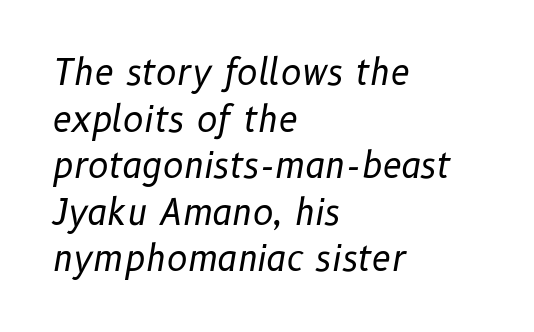
{"italic": "yes", "lean": "right", "slant_degrees": 10, "bold": "no", "weight": "regular", "width": "normal", "stroke_contrast": "low", "x_height": "medium", "monospaced": "no", "underline": "no", "align": "left", "line_spacing": "normal", "line_spacing_ratio": 1.33, "letter_spacing": "normal", "letter_spacing_em": 0.0, "glyph_px": 35}
